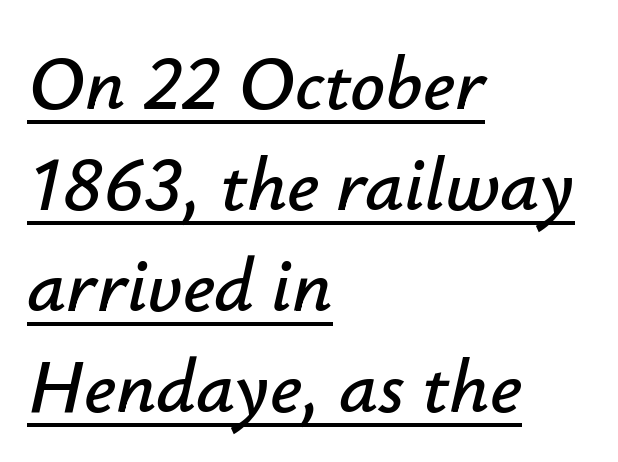
Q: Is the text italic (slanted)? A: Yes, it leans right by about 12 degrees.
Q: Is the text underlined? A: Yes.
Q: How is the paragraph aligned? A: Left-aligned.
Q: Is the spacing between letters normal or unusually wide? A: Normal.
Q: Is the spacing between lines tight, normal or loose? A: Normal.
Q: Width (condensed, normal, or wide)? A: Normal.
Q: Stroke contrast? A: Low.
Q: x-height? A: Small.
Q: Monospaced? A: No.
